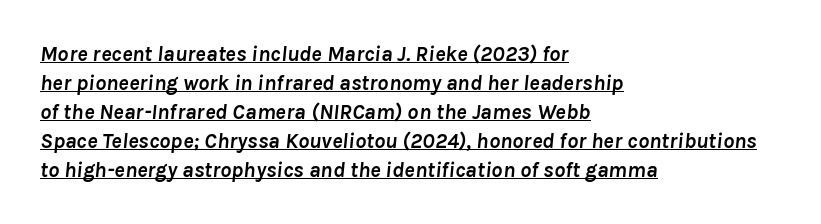
The image shows 22 px bold type, italic (leaning right); set left-aligned, normal line spacing (1.32x), normal letter spacing, underlined.
